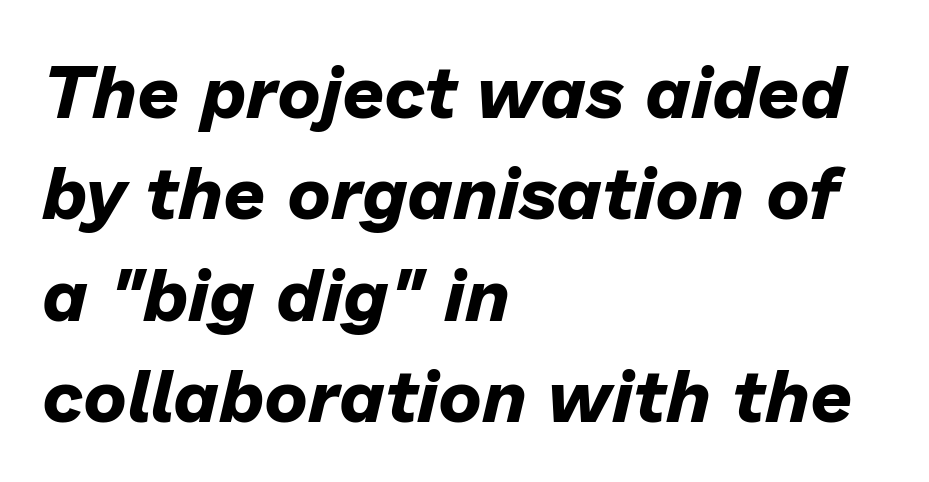
The image shows 74 px bold type, italic (leaning right); set left-aligned, normal line spacing (1.37x), normal letter spacing, not underlined; low stroke contrast and a medium x-height.
